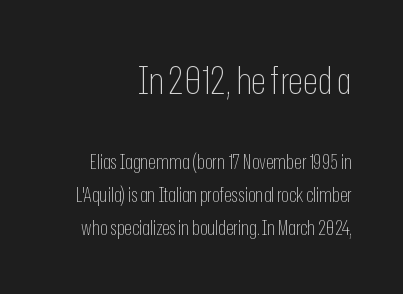
The image shows 39 px thin, condensed sans-serif type, upright; set normal line spacing (1.66x), normal letter spacing, not underlined; the first (top) block is 1.95x larger; low stroke contrast and a medium x-height.
